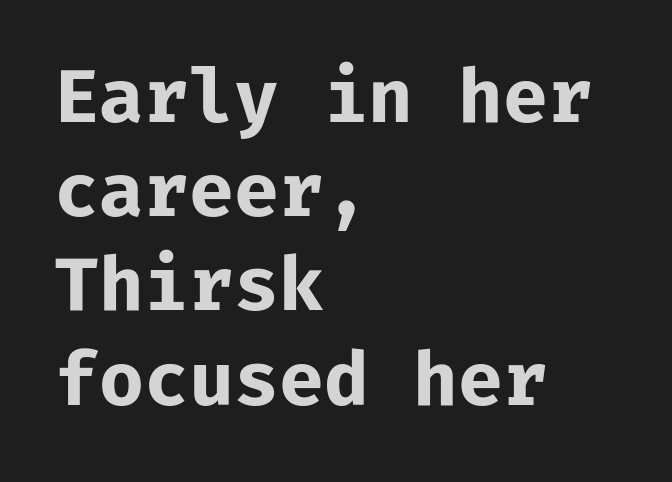
If you measured baseline to baseline, you'd find a middling distance. On the weight axis this lands at bold, roughly 700. The rendering shows plain stroke endings on the letterforms — a sans-serif design. Do the characters align in a grid? Yes, the font is monospaced.
